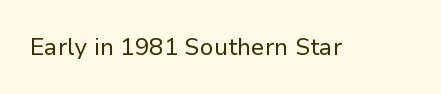
{"italic": "no", "bold": "no", "underline": "no", "letter_spacing": "normal", "letter_spacing_em": 0.0, "glyph_px": 24}
